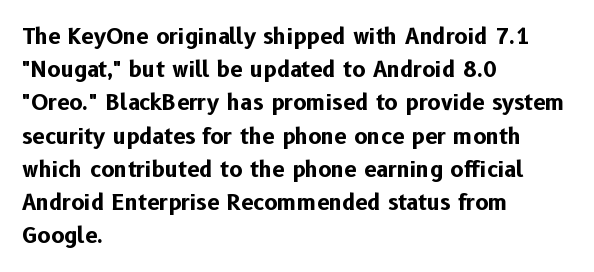
Q: Is the text bold? A: Yes.
Q: Is the text italic (slanted)? A: No, it is upright.
Q: Is the text underlined? A: No.
Q: How is the paragraph aligned? A: Left-aligned.
Q: Is the spacing between letters normal or unusually wide? A: Normal.
Q: Is the spacing between lines tight, normal or loose? A: Normal.
